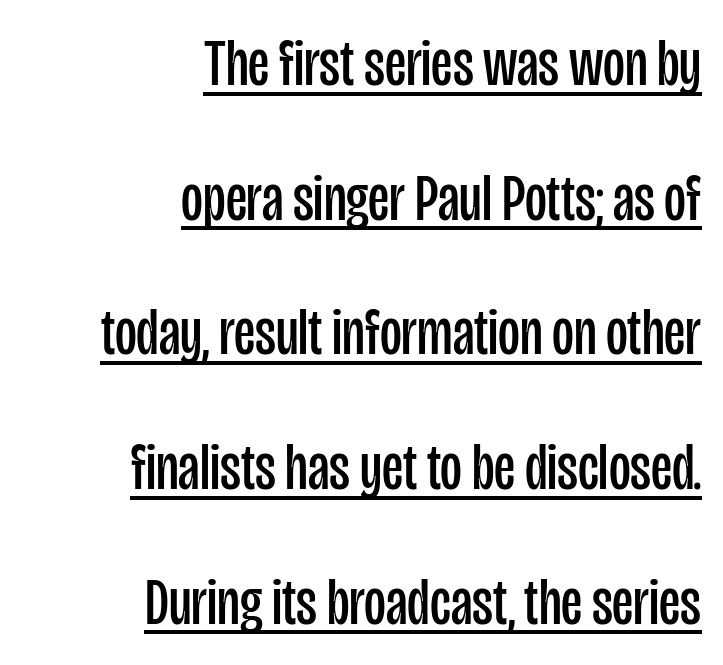
The image shows 67 px regular-weight, condensed sans-serif type, upright; set right-aligned, loose line spacing (2.01x), normal letter spacing, underlined; low stroke contrast and a large x-height.
